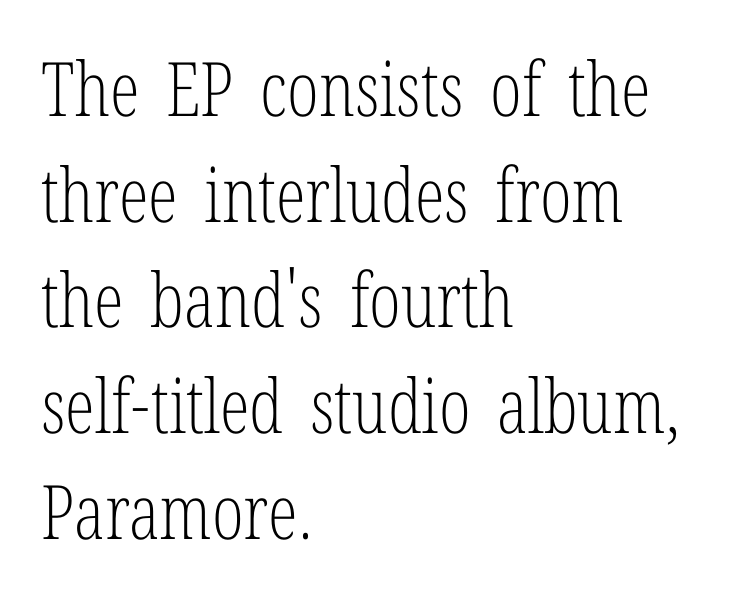
{"serif": "yes", "italic": "no", "bold": "no", "weight": "light", "width": "condensed", "stroke_contrast": "low", "x_height": "medium", "monospaced": "no", "underline": "no", "align": "left", "line_spacing": "normal", "line_spacing_ratio": 1.41, "letter_spacing": "normal", "letter_spacing_em": 0.0, "glyph_px": 75}
